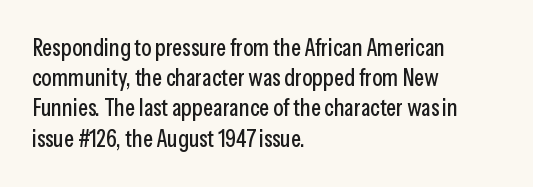
{"italic": "no", "underline": "no", "align": "left", "line_spacing": "normal", "line_spacing_ratio": 1.26, "letter_spacing": "normal", "letter_spacing_em": 0.0, "glyph_px": 24}
